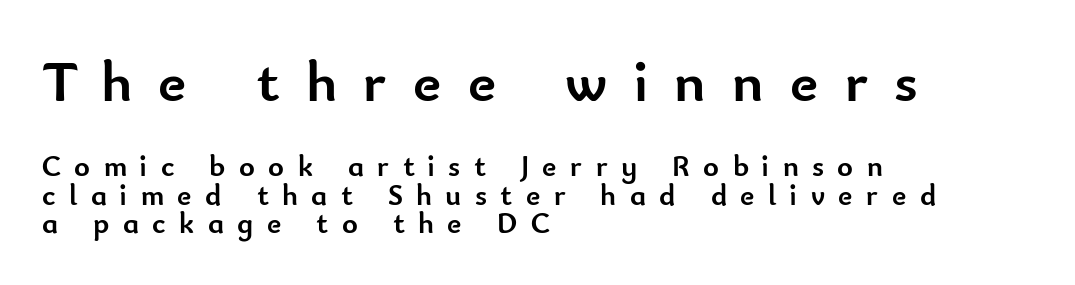
The image shows 59 px semibold sans-serif type, upright; set left-aligned, tight line spacing (0.96x), unusually wide letter spacing (+0.45 em), not underlined; the first (top) block is 1.97x larger; low stroke contrast and a small x-height.
